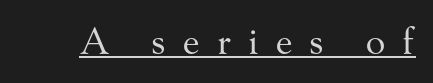
Underlining? Definitely there. Classification — serif. Observe the wide spacing: letters keep a clear distance from each other. The face used here is proportionally spaced, like ordinary book or web type.
